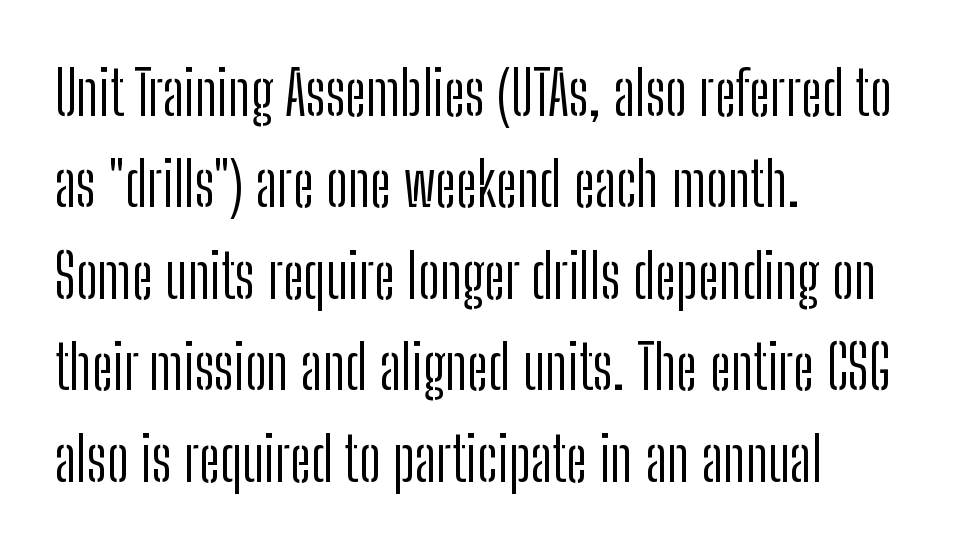
Which margin do the lines hug? The left one — the right edge is uneven. This is sans-serif lettering, the kind often seen on screens and signage. Evenly set lines give the paragraph a standard silhouette. The typeface has the unassuming heft of standard copy or less. The tracking reads as untouched default to a designer's eye.
